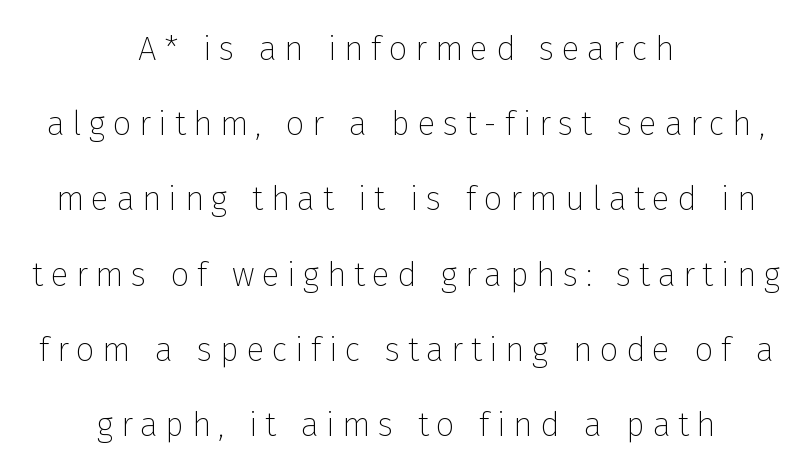
{"serif": "no", "italic": "no", "bold": "no", "weight": "thin", "width": "normal", "stroke_contrast": "low", "x_height": "medium", "monospaced": "no", "underline": "no", "align": "center", "line_spacing": "loose", "line_spacing_ratio": 2.28, "letter_spacing": "wide", "letter_spacing_em": 0.23, "glyph_px": 33}
